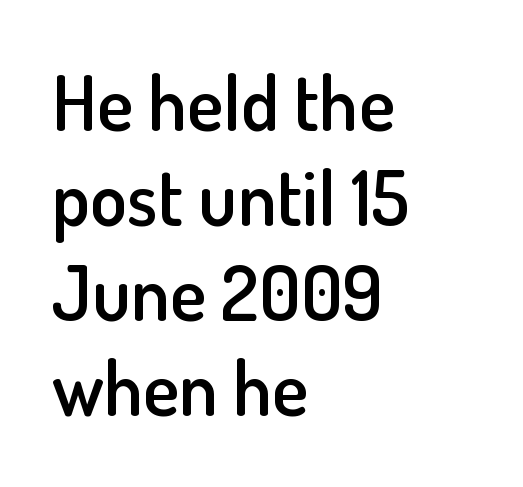
The passage shown has conventional tracking throughout. Classification — sans serif. The rag falls on the right side of this text block. Clear beneath every line of the passage. This sample keeps an unexceptional amount of space between lines.
